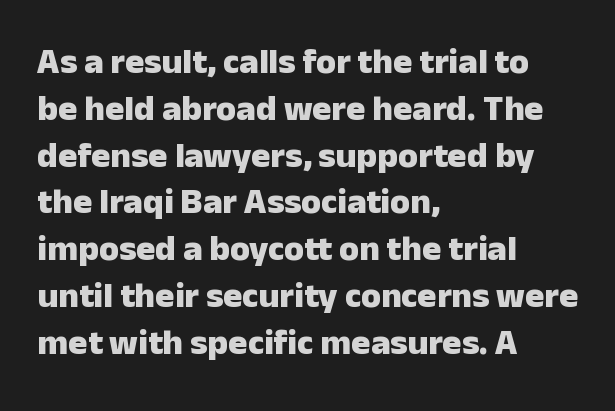
Font category for this specimen: sans-serif. These lines are rendered in a variable-pitch font. Notice how thick the strokes are: this is what a full bold looks like. How are the letters spaced? Ordinarily, with no added tracking. Line starts are locked; line ends wander.
